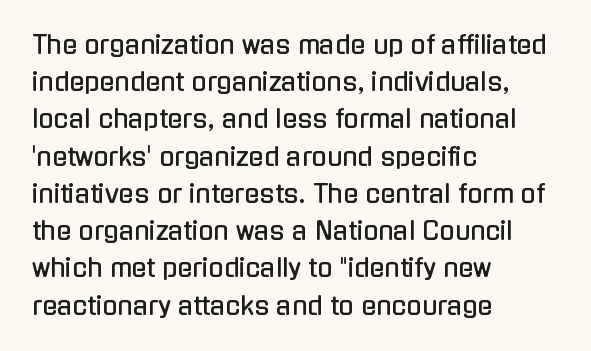
Designer's note — italics off, roman on. Compared with typical paragraphs, the rows here are spaced about the same. No word sits above an underline. Left-aligned paragraph, ragged on the right. This sample uses plain, unmodified letter spacing.
